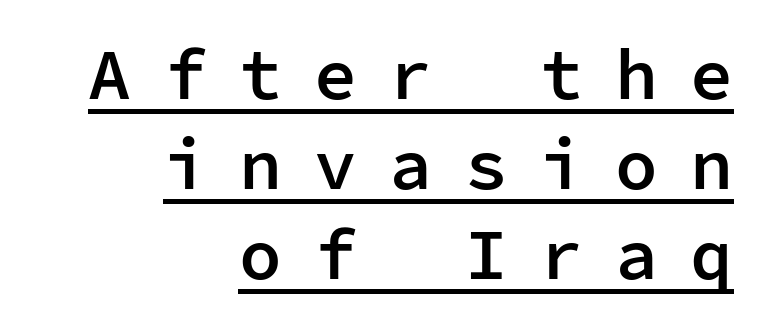
The image shows 71 px semibold sans-serif type, upright, monospaced; set right-aligned, normal line spacing (1.27x), unusually wide letter spacing (+0.46 em), underlined; low stroke contrast and a medium x-height.
